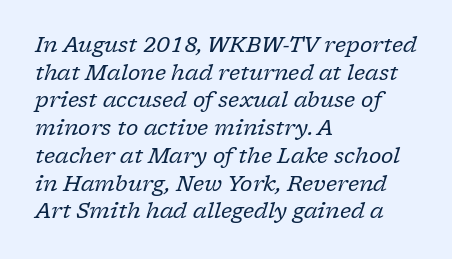
The image shows 21 px text type, italic (leaning right); set left-aligned, normal line spacing (1.32x), normal letter spacing, not underlined.
